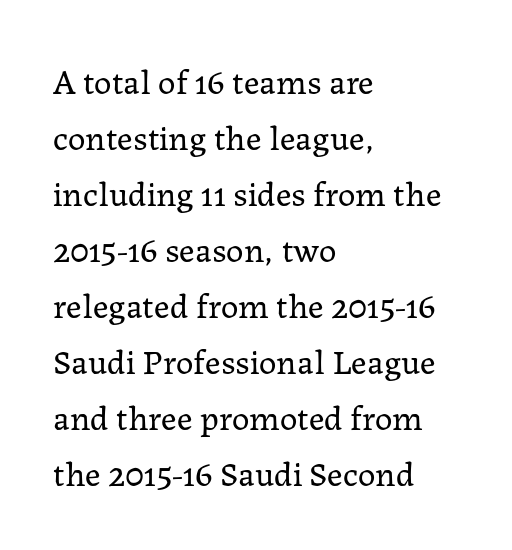
{"serif": "yes", "italic": "no", "bold": "no", "weight": "regular", "width": "normal", "stroke_contrast": "low", "x_height": "medium", "monospaced": "no", "underline": "no", "align": "left", "line_spacing": "normal", "line_spacing_ratio": 1.6, "letter_spacing": "normal", "letter_spacing_em": 0.0, "glyph_px": 35}
